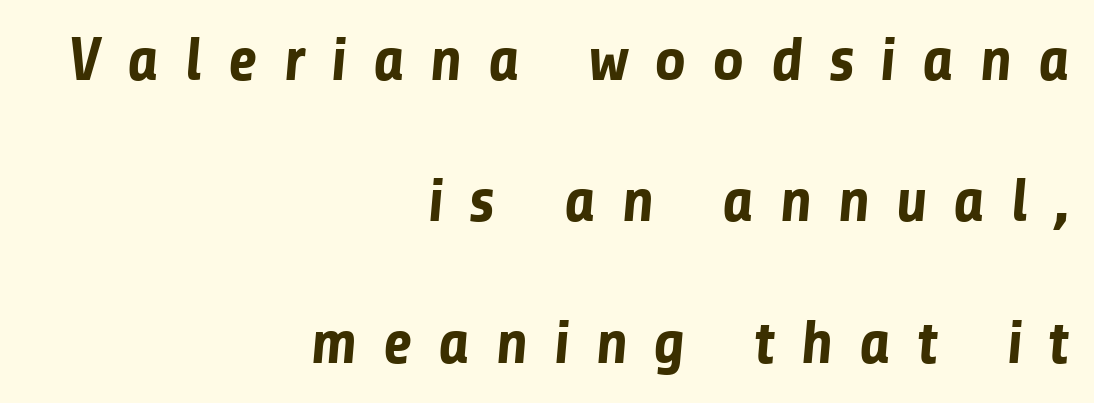
{"serif": "no", "bold": "yes", "weight": "bold", "width": "normal", "stroke_contrast": "low", "x_height": "medium", "monospaced": "no", "underline": "no", "align": "right", "line_spacing": "loose", "line_spacing_ratio": 2.28, "letter_spacing": "wide", "letter_spacing_em": 0.41, "glyph_px": 62}
